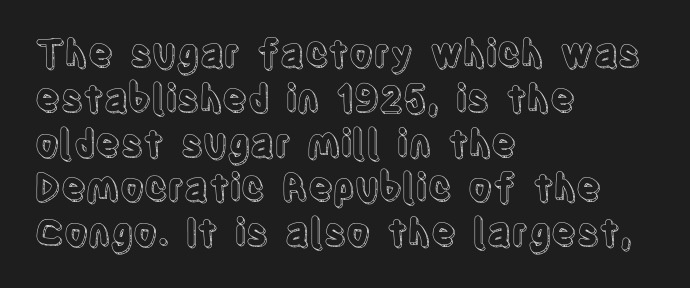
No word sits above an underline. The letters stand straight up with perfectly vertical stems. Teacher's note: observe the even left margin — that is flush-left alignment. The passage shown is typed in a proportional face where columns would drift. A typesetter would call this zero additional tracking.
